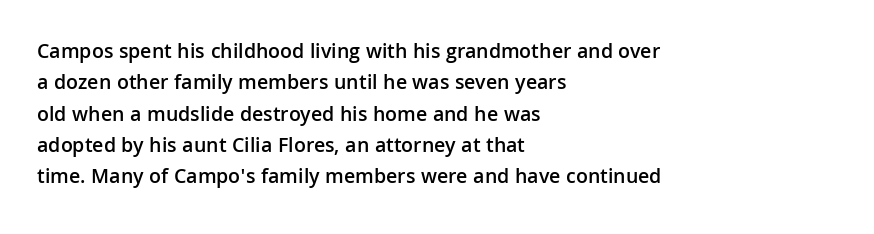
Q: Is the text bold? A: Semi-bold.
Q: Is the text italic (slanted)? A: No, it is upright.
Q: Is the text underlined? A: No.
Q: How is the paragraph aligned? A: Left-aligned.
Q: Is the spacing between letters normal or unusually wide? A: Normal.
Q: Is the spacing between lines tight, normal or loose? A: Normal.
